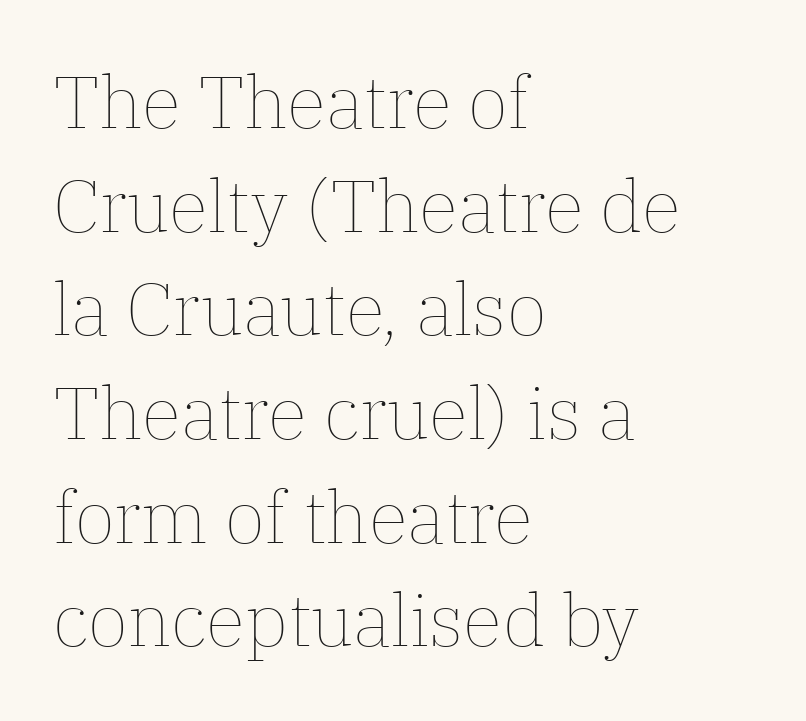
The image shows 73 px thin type, upright; set left-aligned, normal line spacing (1.42x), normal letter spacing, not underlined; low stroke contrast and a medium x-height.
